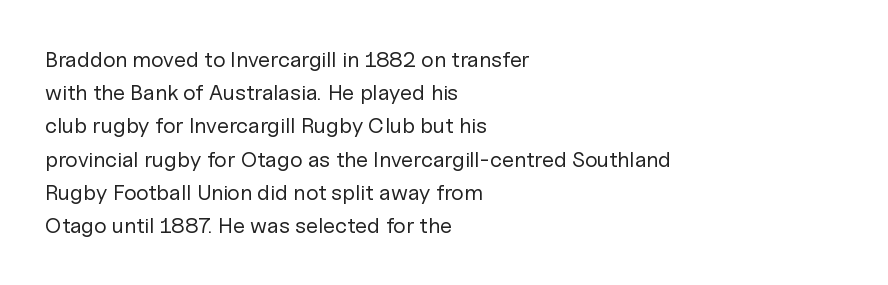
{"italic": "no", "bold": "no", "underline": "no", "align": "left", "line_spacing": "normal", "line_spacing_ratio": 1.51, "letter_spacing": "normal", "letter_spacing_em": 0.0, "glyph_px": 22}
